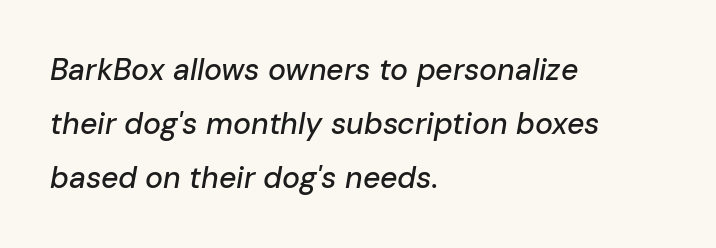
{"italic": "yes", "lean": "right", "slant_degrees": 10, "width": "normal", "stroke_contrast": "low", "x_height": "medium", "monospaced": "no", "underline": "no", "align": "left", "line_spacing_ratio": 1.8, "letter_spacing": "normal", "letter_spacing_em": 0.0, "glyph_px": 30}
